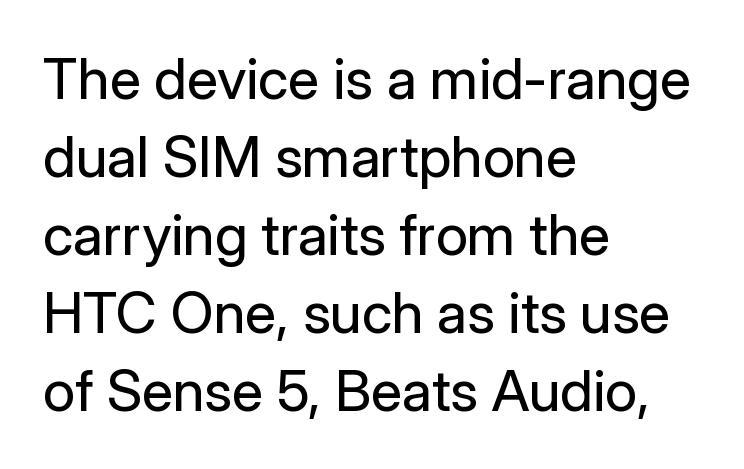
Q: Is the text bold? A: No.
Q: Is the text italic (slanted)? A: No, it is upright.
Q: Is the typeface a serif or a sans-serif typeface? A: Sans-serif.
Q: Is the text underlined? A: No.
Q: How is the paragraph aligned? A: Left-aligned.
Q: Is the spacing between letters normal or unusually wide? A: Normal.
Q: Is the spacing between lines tight, normal or loose? A: Normal.
Q: Width (condensed, normal, or wide)? A: Normal.
Q: Stroke contrast? A: Low.
Q: x-height? A: Medium.
Q: Monospaced? A: No.
